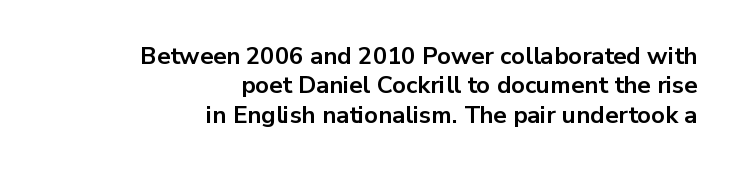
Q: Is the text bold? A: Yes.
Q: Is the text italic (slanted)? A: No, it is upright.
Q: Is the text underlined? A: No.
Q: How is the paragraph aligned? A: Right-aligned.
Q: Is the spacing between letters normal or unusually wide? A: Normal.
